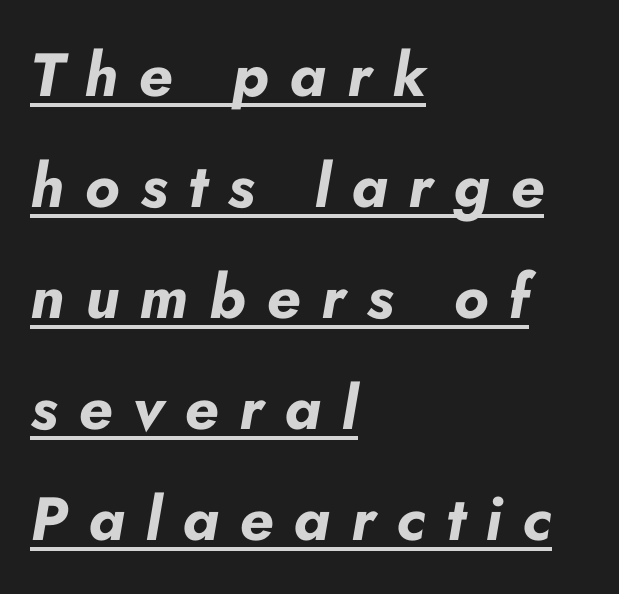
An italicized treatment has been applied to the whole sample. Here the glyphs are tracked loosely, breaking word shapes into spaced letters. Does the weight exceed regular? Yes, all the way to bold. Check the space under the baseline: a stroke is drawn there. Teacher's note: observe the even left margin — that is flush-left alignment.
